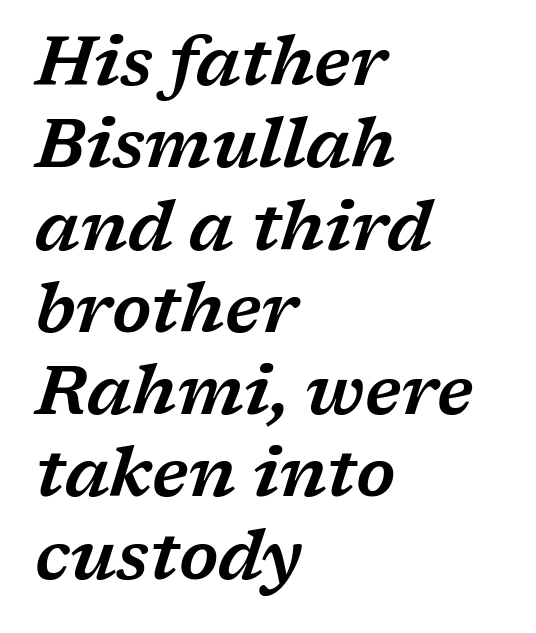
{"serif": "yes", "italic": "yes", "lean": "right", "slant_degrees": 17, "width": "wide", "stroke_contrast": "low", "x_height": "medium", "monospaced": "no", "underline": "no", "align": "left", "line_spacing_ratio": 1.21, "letter_spacing": "normal", "letter_spacing_em": 0.0, "glyph_px": 68}
